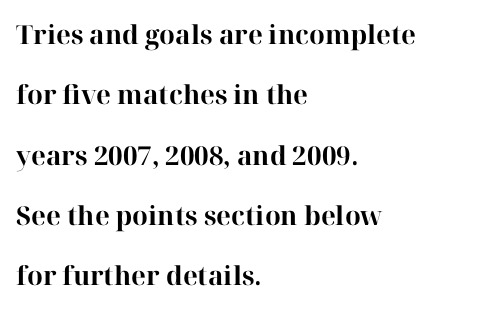
{"italic": "no", "bold": "yes", "underline": "no", "align": "left", "line_spacing": "loose", "line_spacing_ratio": 2.32, "letter_spacing": "normal", "letter_spacing_em": 0.0, "glyph_px": 26}
